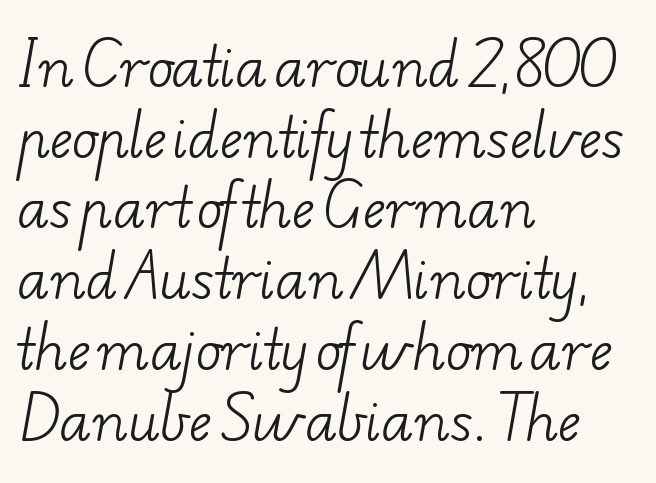
Unmarked baselines from the first word to the last. Standard letterfit; no display-style spreading of the glyphs. In terms of letterform style, serifs are clearly present. Line beginnings align vertically; line endings do not. This reads as an unemphasized weight, regular at the heaviest.
